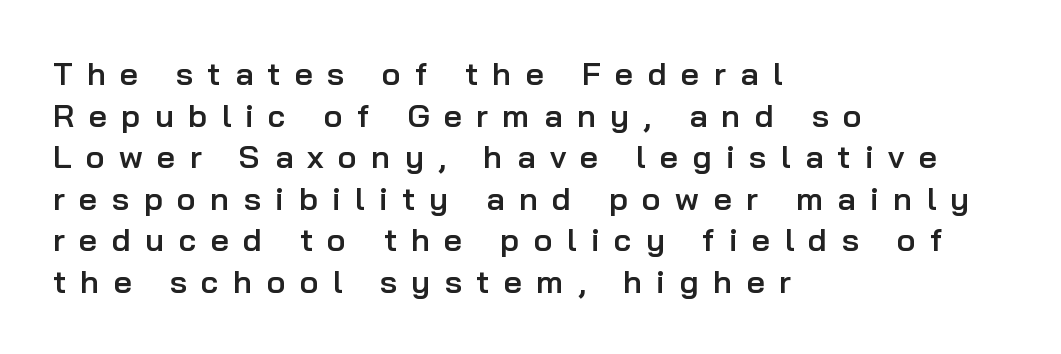
These lines are rendered in a variable-pitch font. Decoration check: the copy has no underline. Honestly, the letter spacing is so wide it's the main thing you notice. Set as a demibold, roughly 600 on the weight scale. Every character sits straight up, as roman type does. Serif or sans? Sans — the stroke terminals are bare.
